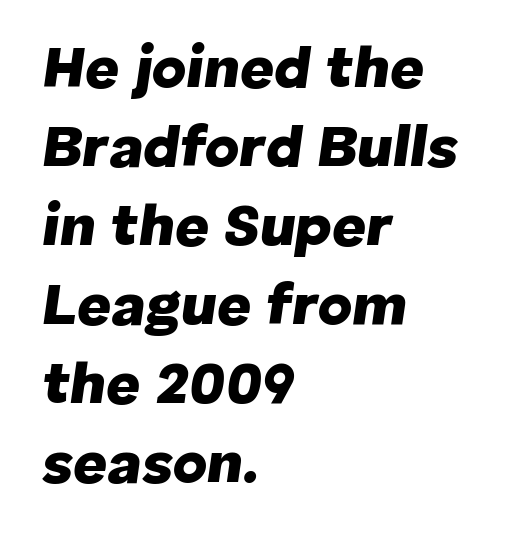
The image shows 59 px heavy type, italic (leaning right); set left-aligned, normal line spacing (1.34x), normal letter spacing, not underlined; low stroke contrast and a medium x-height.
